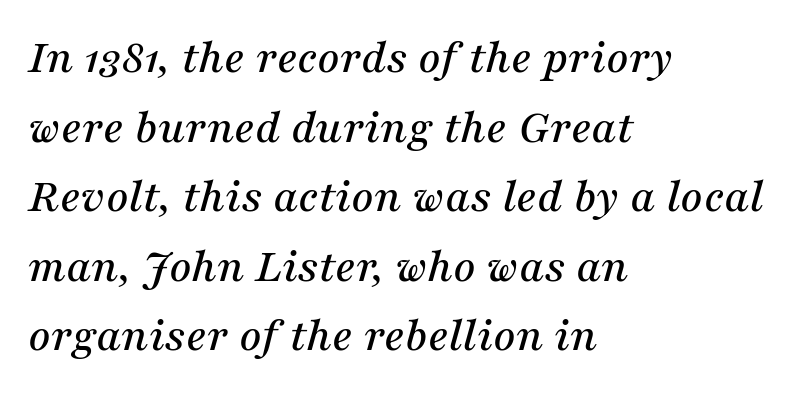
Nobody touched the tracking dial on this one. Spacing verdict: proportional, widths tailored to each character. These lines stack with their left ends in a neat column. Notice how descenders clear the ascenders below comfortably — that's standard leading.
